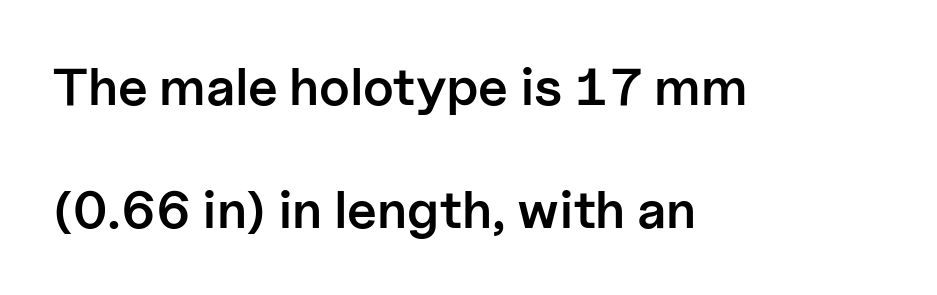
The font is running at a semibold setting, under full bold. A classic flush-left, rag-right setting is used for this passage. There is no visible air inserted between adjacent glyphs. Notice how the stems are strictly vertical — no italics here. The type family on display is of the sans-serif kind.
